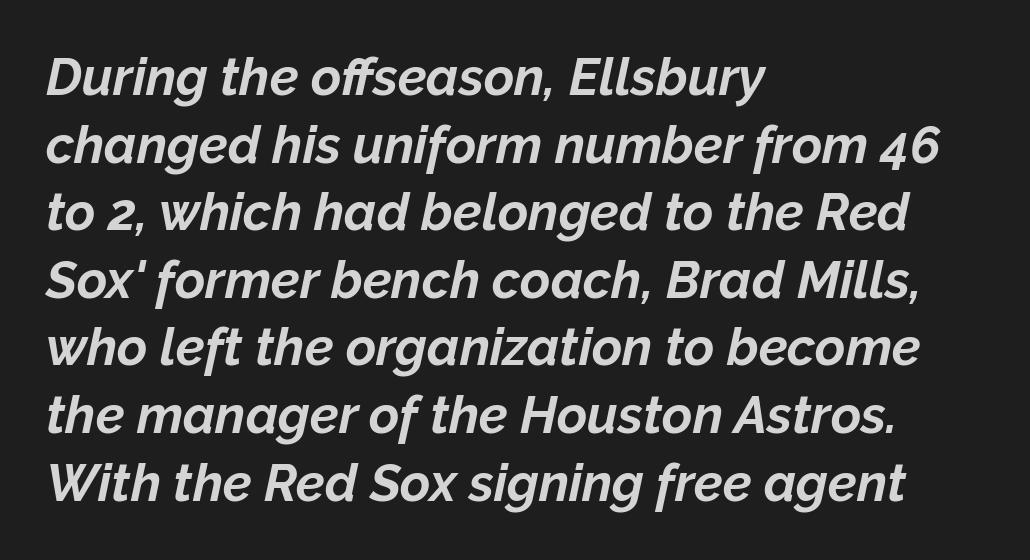
Q: Is the text bold? A: Yes.
Q: Is the text italic (slanted)? A: Yes, it leans right by about 12 degrees.
Q: Is the text underlined? A: No.
Q: How is the paragraph aligned? A: Left-aligned.
Q: Is the spacing between letters normal or unusually wide? A: Normal.
Q: Is the spacing between lines tight, normal or loose? A: Normal.
Q: Width (condensed, normal, or wide)? A: Normal.
Q: Stroke contrast? A: Low.
Q: x-height? A: Medium.
Q: Monospaced? A: No.
